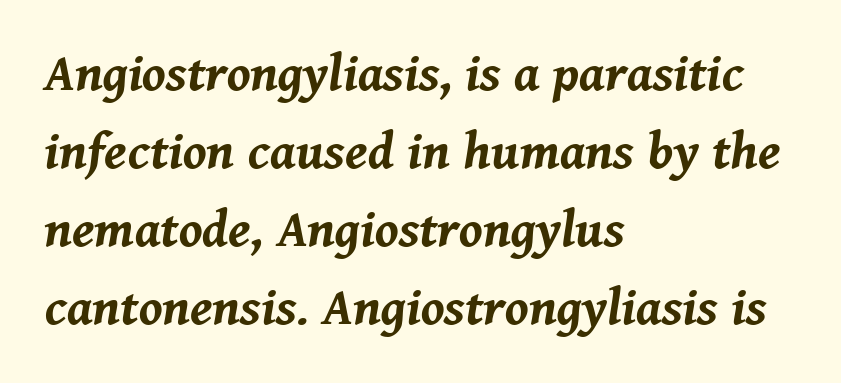
These lines sit exactly where default settings would place them. As a designer I'd log this as weight 700, bold. Spacing between characters is what you'd get straight out of the box. These lines stack with their left ends in a neat column. Descenders are the only things crossing below the line. Is this a fixed-width face? No — the glyphs have proportional, varying widths.
